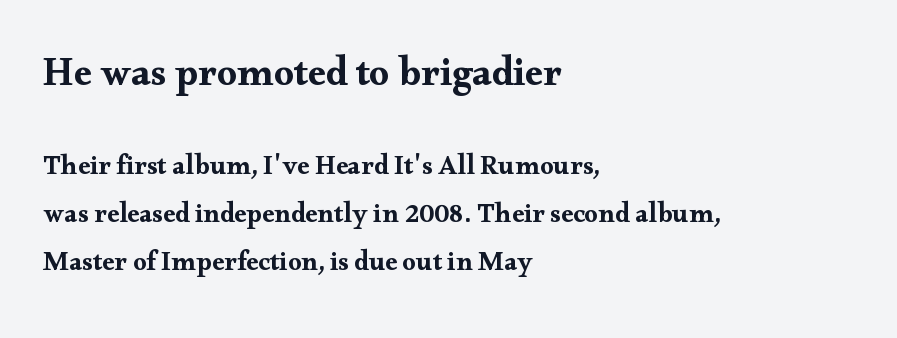
{"serif": "yes", "italic": "no", "width": "wide", "stroke_contrast": "medium", "x_height": "small", "monospaced": "no", "underline": "no", "align": "left", "line_spacing_ratio": 1.78, "letter_spacing": "normal", "letter_spacing_em": 0.0, "larger_block": "first", "size_ratio": 1.48, "glyph_px": 40}
